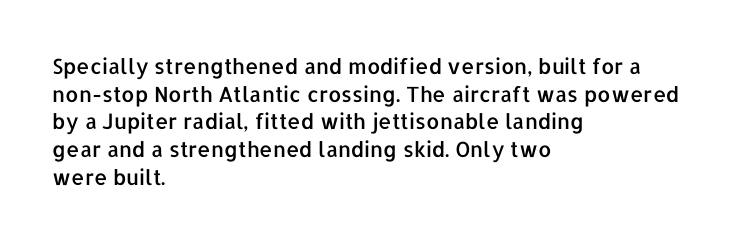
Q: Is the text italic (slanted)? A: No, it is upright.
Q: Is the text underlined? A: No.
Q: How is the paragraph aligned? A: Left-aligned.
Q: Is the spacing between letters normal or unusually wide? A: Normal.
Q: Is the spacing between lines tight, normal or loose? A: Normal.
